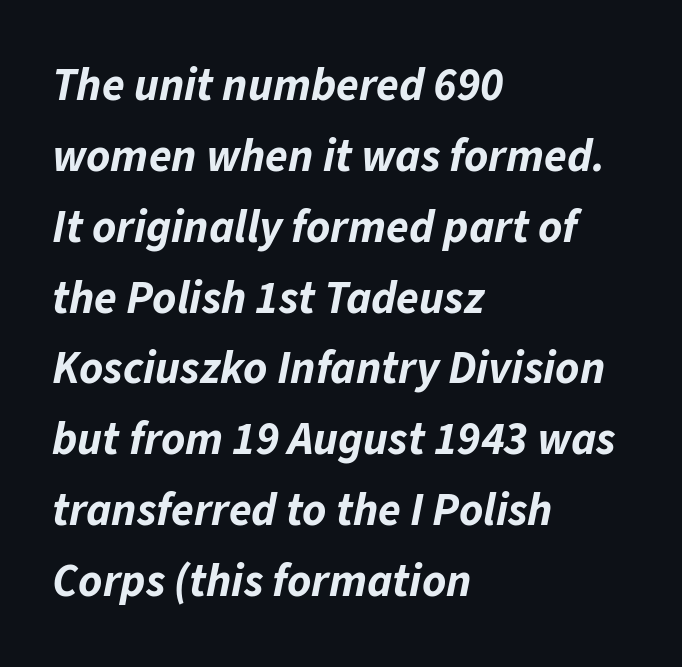
{"italic": "yes", "lean": "right", "slant_degrees": 11, "bold": "yes", "weight": "bold", "width": "normal", "stroke_contrast": "low", "x_height": "medium", "monospaced": "no", "underline": "no", "align": "left", "line_spacing": "normal", "line_spacing_ratio": 1.54, "letter_spacing": "normal", "letter_spacing_em": 0.0, "glyph_px": 46}
